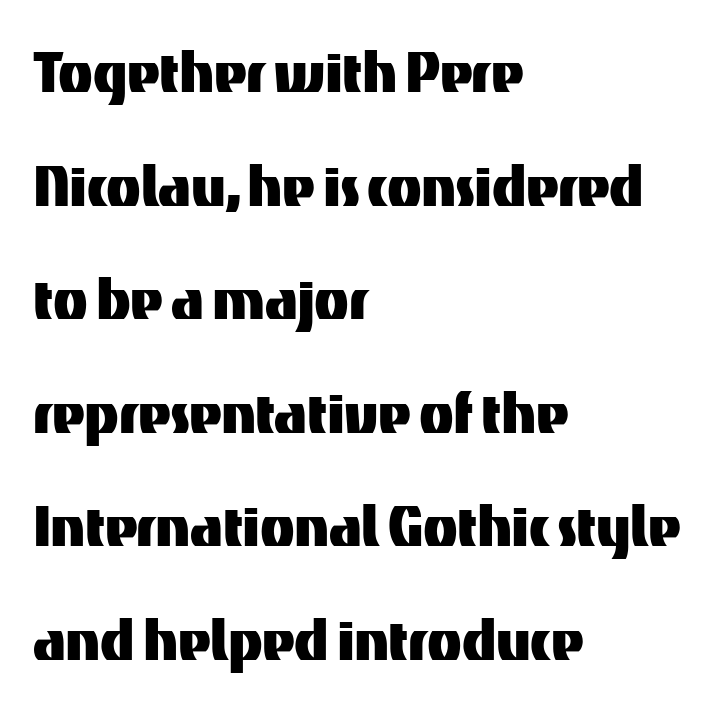
The image shows 71 px sans-serif type, upright; set left-aligned, normal line spacing (1.6x), normal letter spacing, not underlined; medium stroke contrast and a medium x-height.
